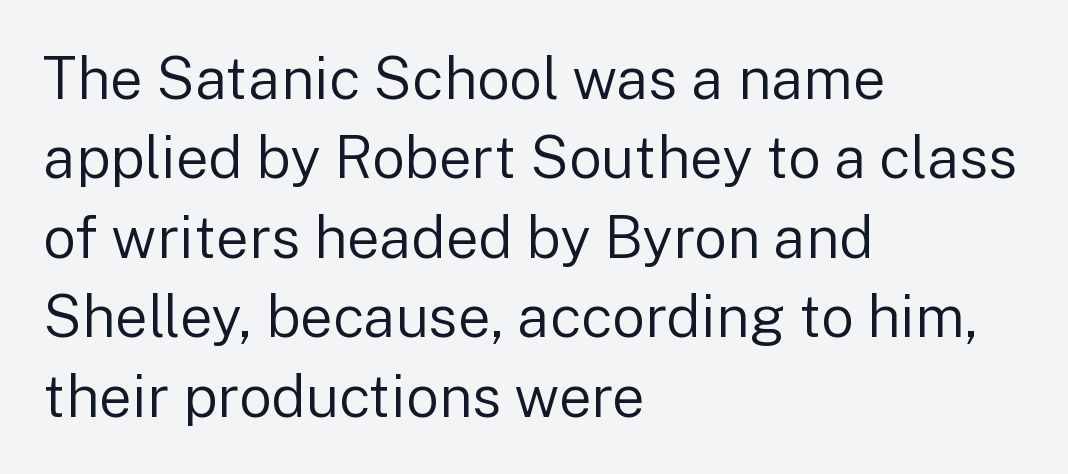
The image shows 58 px regular-weight sans-serif type, upright; set left-aligned, normal line spacing (1.37x), normal letter spacing, not underlined; low stroke contrast and a medium x-height.
